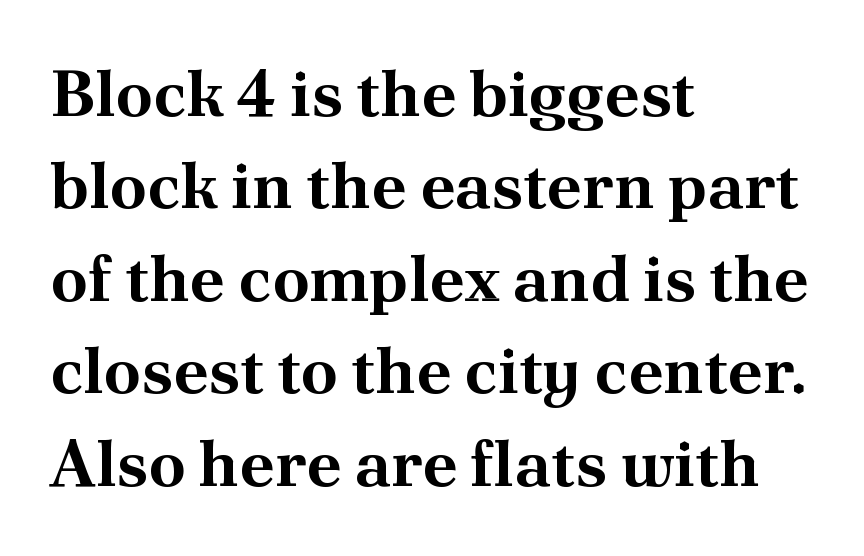
{"serif": "yes", "italic": "no", "bold": "yes", "weight": "bold", "width": "normal", "stroke_contrast": "medium", "x_height": "small", "monospaced": "no", "underline": "no", "align": "left", "line_spacing": "normal", "line_spacing_ratio": 1.4, "letter_spacing": "normal", "letter_spacing_em": 0.0, "glyph_px": 66}
